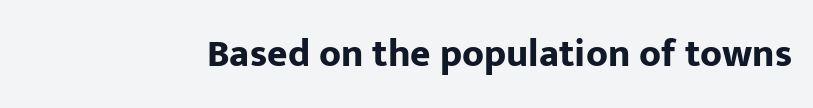
Q: Is the text bold? A: Yes.
Q: Is the text italic (slanted)? A: No, it is upright.
Q: Is the typeface a serif or a sans-serif typeface? A: Sans-serif.
Q: Is the text underlined? A: No.
Q: Is the spacing between letters normal or unusually wide? A: Normal.
Q: Width (condensed, normal, or wide)? A: Normal.
Q: Stroke contrast? A: Low.
Q: x-height? A: Medium.
Q: Monospaced? A: No.
